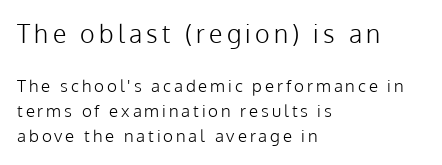
The image shows 25 px text type, upright; set left-aligned, normal line spacing (1.48x), not underlined; the first (top) block is 1.47x larger.
